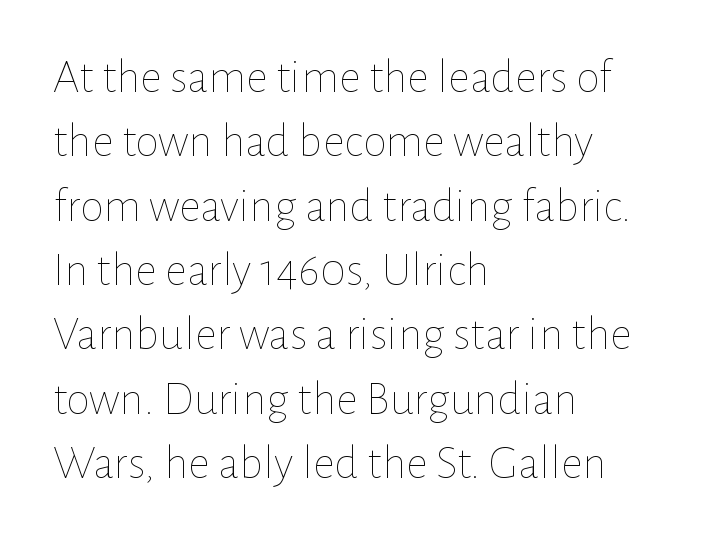
Q: Is the text bold? A: No.
Q: Is the text italic (slanted)? A: No, it is upright.
Q: Is the text underlined? A: No.
Q: How is the paragraph aligned? A: Left-aligned.
Q: Is the spacing between letters normal or unusually wide? A: Normal.
Q: Is the spacing between lines tight, normal or loose? A: Normal.
Q: Width (condensed, normal, or wide)? A: Normal.
Q: Stroke contrast? A: Low.
Q: x-height? A: Medium.
Q: Monospaced? A: No.
